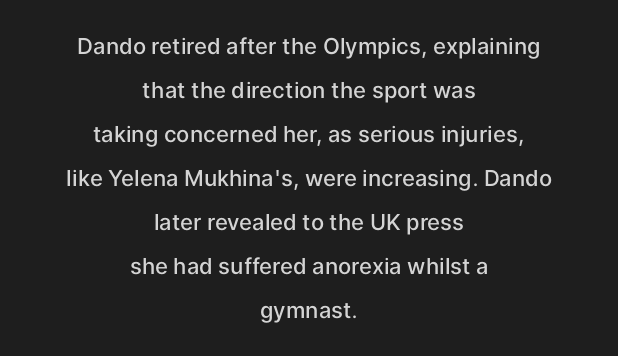
Q: Is the text bold? A: Semi-bold.
Q: Is the text italic (slanted)? A: No, it is upright.
Q: Is the text underlined? A: No.
Q: How is the paragraph aligned? A: Centered.
Q: Is the spacing between letters normal or unusually wide? A: Normal.
Q: Is the spacing between lines tight, normal or loose? A: Loose.
